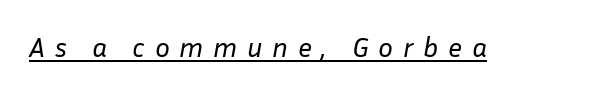
{"italic": "yes", "lean": "right", "slant_degrees": 10, "bold": "no", "weight": "regular", "width": "normal", "stroke_contrast": "low", "x_height": "medium", "monospaced": "no", "underline": "yes", "letter_spacing": "wide", "letter_spacing_em": 0.34, "glyph_px": 28}
